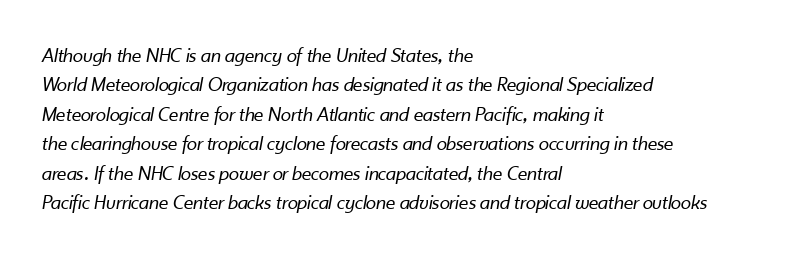
The image shows 21 px text type, italic (leaning right); set left-aligned, normal line spacing (1.4x), normal letter spacing, not underlined.
